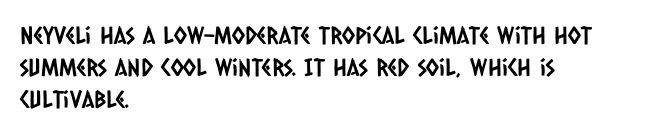
The image shows 24 px text type; set left-aligned, normal line spacing (1.33x), normal letter spacing, not underlined.
